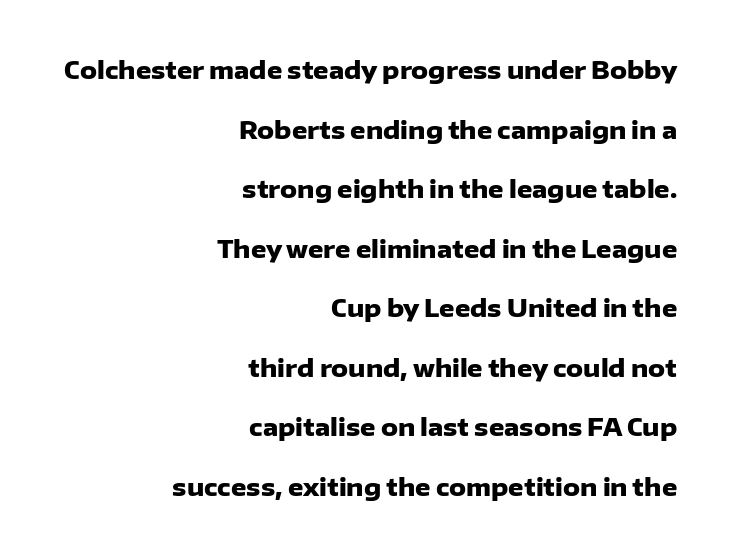
Q: Is the text bold? A: Yes.
Q: Is the text italic (slanted)? A: No, it is upright.
Q: Is the text underlined? A: No.
Q: How is the paragraph aligned? A: Right-aligned.
Q: Is the spacing between letters normal or unusually wide? A: Normal.
Q: Is the spacing between lines tight, normal or loose? A: Loose.
